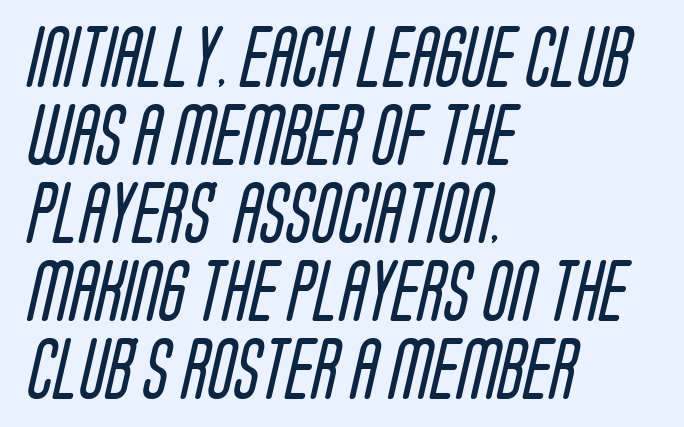
Q: Is the text bold? A: No.
Q: Is the typeface a serif or a sans-serif typeface? A: Sans-serif.
Q: Is the text underlined? A: No.
Q: How is the paragraph aligned? A: Left-aligned.
Q: Is the spacing between letters normal or unusually wide? A: Normal.
Q: Is the spacing between lines tight, normal or loose? A: Normal.
Q: Width (condensed, normal, or wide)? A: Condensed.
Q: Stroke contrast? A: Low.
Q: x-height? A: Large.
Q: Monospaced? A: No.
